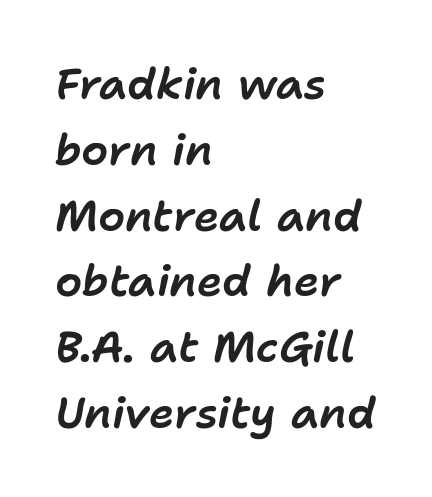
The image shows 43 px text type, italic (leaning right); set left-aligned, normal line spacing (1.53x), normal letter spacing, not underlined; low stroke contrast and a medium x-height.
